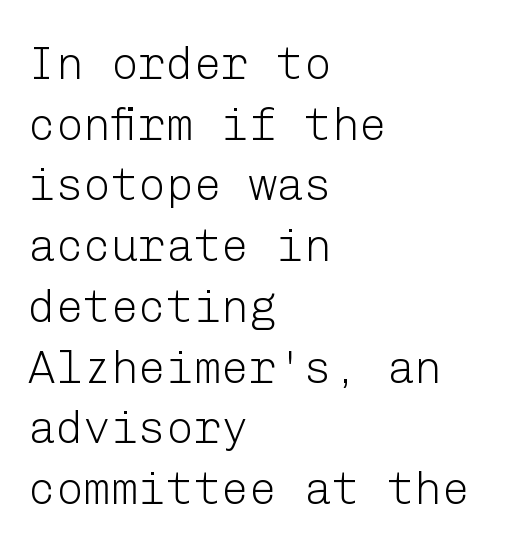
The image shows 46 px light sans-serif type, upright; set left-aligned, normal line spacing (1.32x), normal letter spacing, not underlined; low stroke contrast and a medium x-height.
